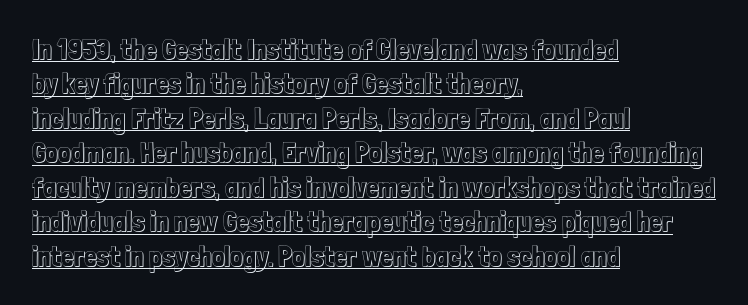
Q: Is the text italic (slanted)? A: No, it is upright.
Q: Is the text underlined? A: Yes.
Q: How is the paragraph aligned? A: Left-aligned.
Q: Is the spacing between letters normal or unusually wide? A: Normal.
Q: Width (condensed, normal, or wide)? A: Condensed.
Q: x-height? A: Medium.
Q: Monospaced? A: No.
